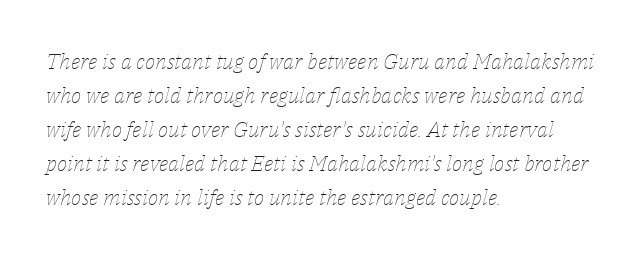
Honestly, the letter spacing is just normal — you wouldn't notice it. Does the leading feel generous? No, just average. Stems here are at most as thick as an everyday book face. An italicized treatment has been applied to the whole sample. The passage is arranged the way most books set body copy — flush left. Descenders hang freely into open space.
